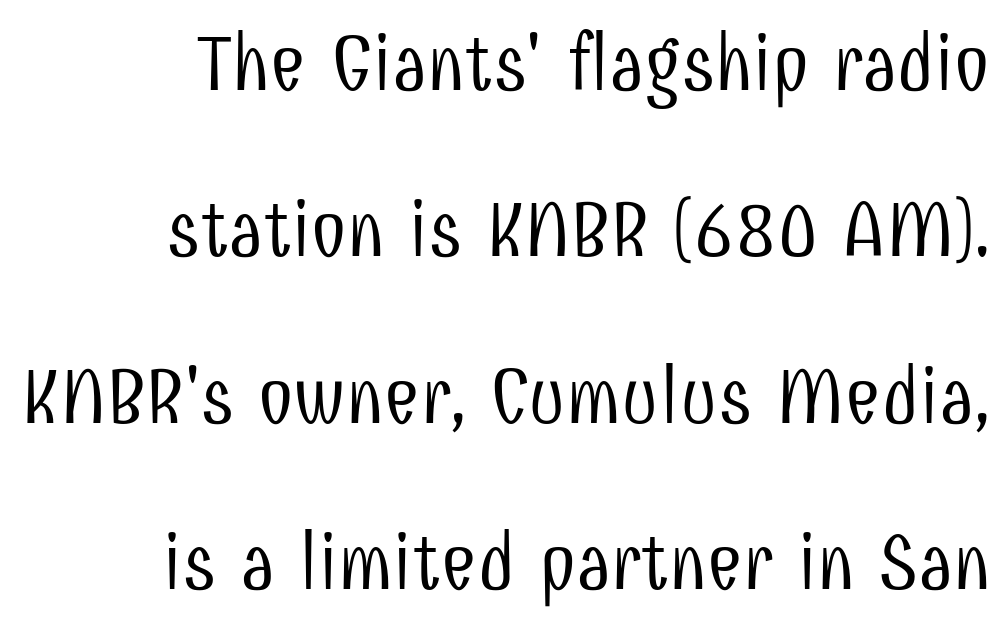
Each letter keeps its own natural width here, so spacing adapts to shape. Students, note that the glyphs here touch the page at normal intervals. Posture: straight, roman, zero tilt. Regarding serifs, this sample does without them. Compared with a typical body face, this is equally light or lighter still.
